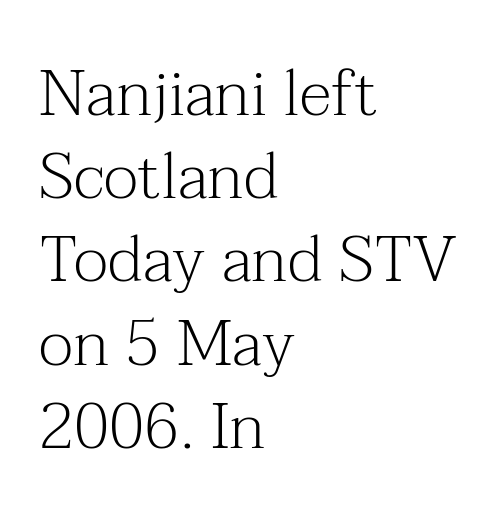
{"serif": "yes", "italic": "no", "bold": "no", "weight": "light", "width": "normal", "stroke_contrast": "medium", "x_height": "medium", "monospaced": "no", "underline": "no", "align": "left", "line_spacing": "normal", "line_spacing_ratio": 1.3, "letter_spacing": "normal", "letter_spacing_em": 0.0, "glyph_px": 64}
